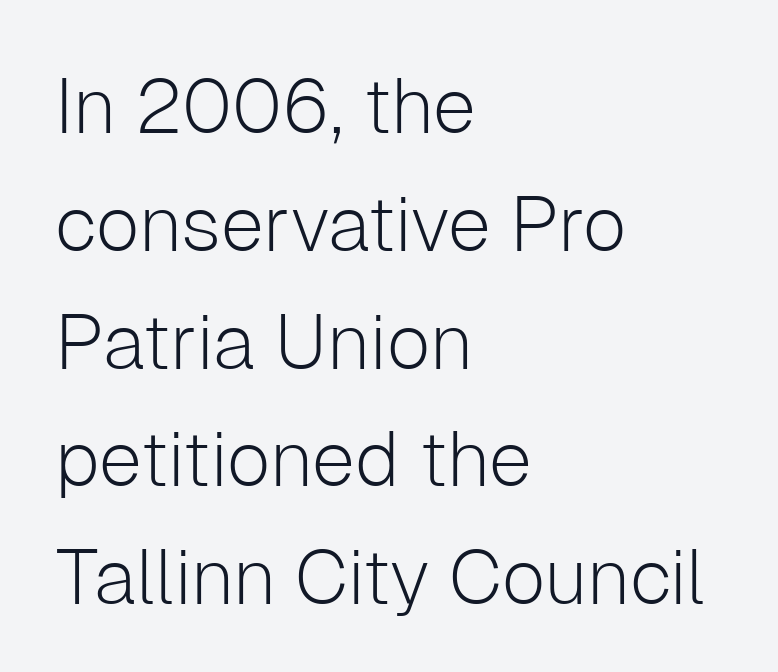
Clear beneath every line of the passage. Looks like regular typesetting: each glyph gets only the width it needs. What kind of face is this? One without serifs — a sans. Does the lettering tilt? It doesn't — this is upright.
